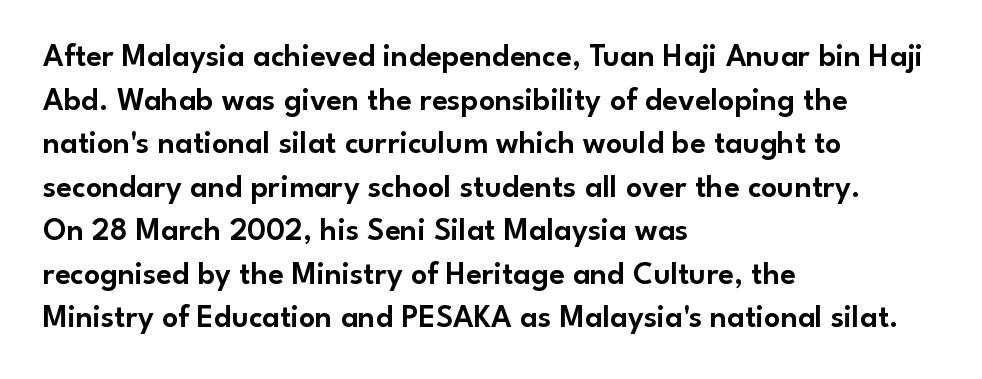
{"serif": "no", "italic": "no", "width": "normal", "stroke_contrast": "low", "x_height": "small", "monospaced": "no", "underline": "no", "align": "left", "line_spacing": "normal", "line_spacing_ratio": 1.36, "letter_spacing": "normal", "letter_spacing_em": 0.0, "glyph_px": 32}
